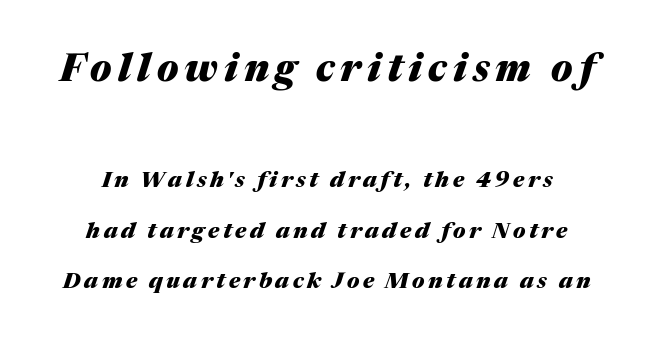
The image shows 38 px heavy type, italic (leaning right); set loose line spacing (2.29x), not underlined; the first (top) block is 1.73x larger; medium stroke contrast and a medium x-height.
